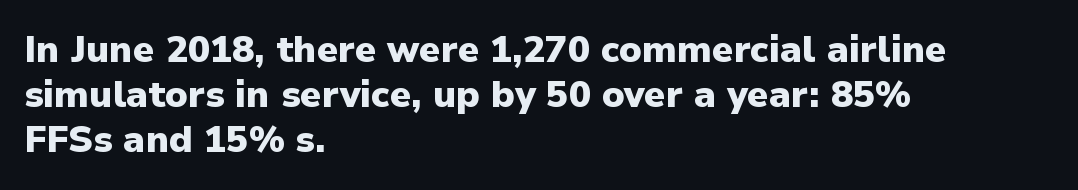
Default kerning and tracking; the words read as compact shapes. Typographically, this falls in the sans-serif category. Quick note: underline off. If you drew a line through each stem, it would be perfectly vertical. The letters advance in unequal steps, a hallmark of proportional type.
